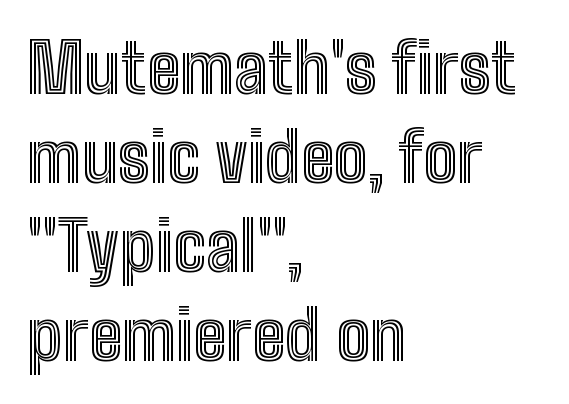
The rendering uses a moderate line-height, typical for paragraphs. Notice how the passage keeps a crisp vertical edge on the left only. Spacing between characters is what you'd get straight out of the box. The strip under each line holds only bare page.
